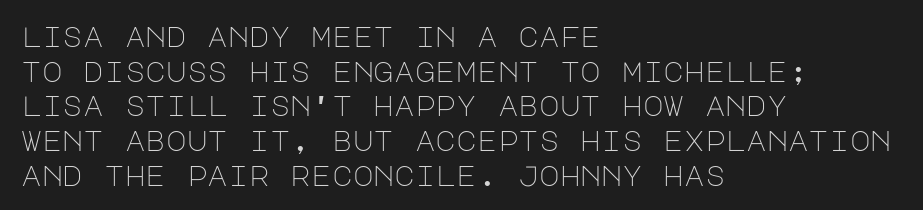
Between one letter and the next there's only the usual sliver of space. The typography opts for an upright posture over an oblique one. Underline: absent. Is the type heavy? It reads as light-to-regular instead. A student would call this left alignment; a typographer would say flush left, rag right.
